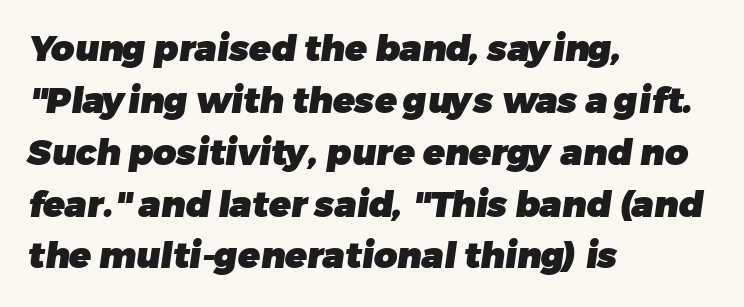
The image shows 36 px heavy sans-serif type; set left-aligned, normal line spacing (1.44x), normal letter spacing, not underlined; low stroke contrast and a medium x-height.
